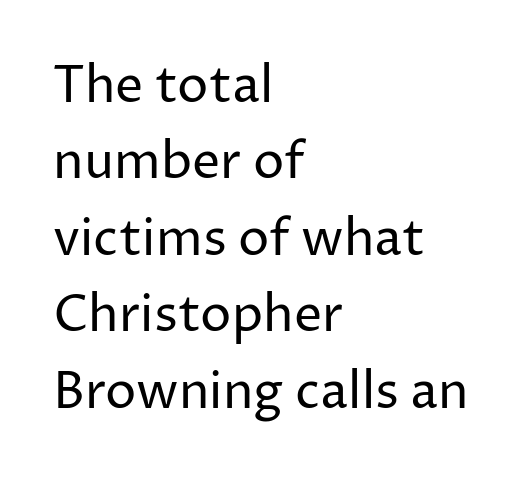
The image shows 50 px regular-weight sans-serif type, upright; set left-aligned, normal line spacing (1.53x), normal letter spacing, not underlined; low stroke contrast and a medium x-height.
